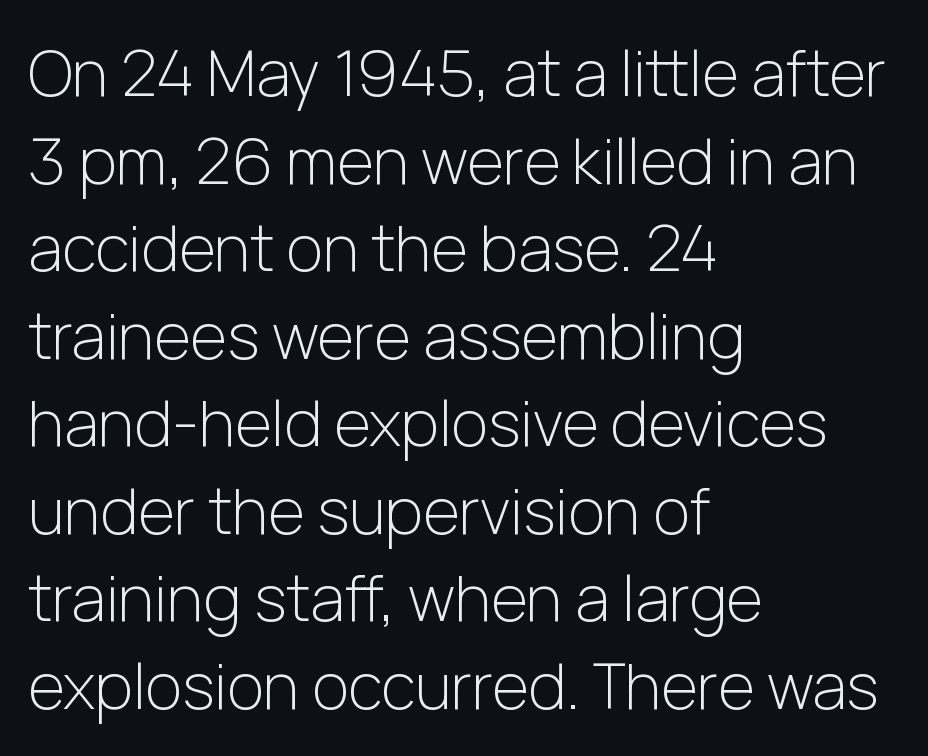
{"serif": "no", "italic": "no", "bold": "no", "weight": "light", "width": "normal", "stroke_contrast": "low", "x_height": "medium", "monospaced": "no", "underline": "no", "align": "left", "line_spacing": "normal", "line_spacing_ratio": 1.39, "letter_spacing": "normal", "letter_spacing_em": 0.0, "glyph_px": 63}
